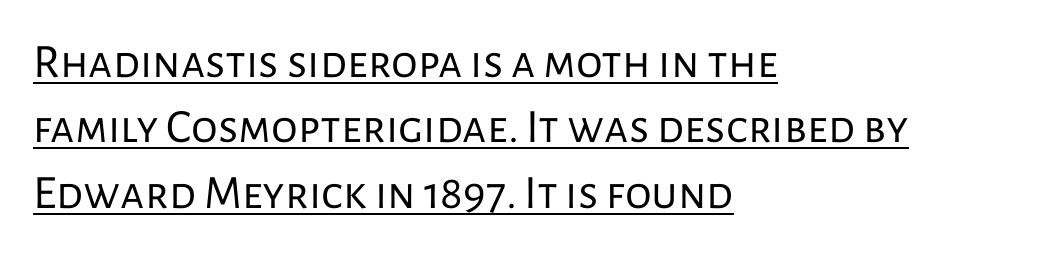
The image shows 48 px regular-weight sans-serif type, upright; set left-aligned, normal line spacing (1.36x), normal letter spacing, underlined; low stroke contrast and a medium x-height.
